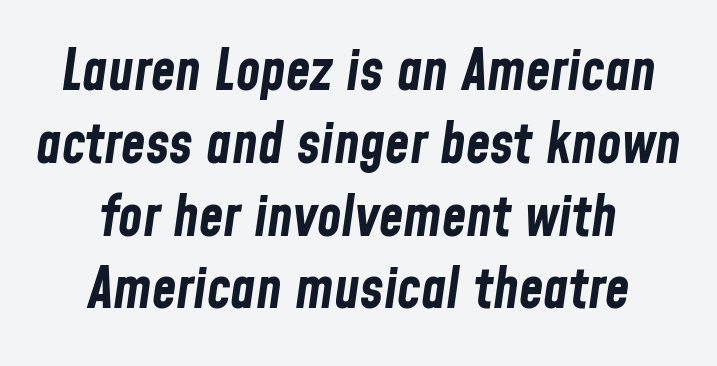
{"italic": "yes", "lean": "right", "slant_degrees": 8, "bold": "yes", "weight": "bold", "width": "condensed", "stroke_contrast": "low", "x_height": "medium", "monospaced": "no", "underline": "no", "align": "center", "line_spacing": "normal", "line_spacing_ratio": 1.3, "letter_spacing": "normal", "letter_spacing_em": 0.0, "glyph_px": 56}
